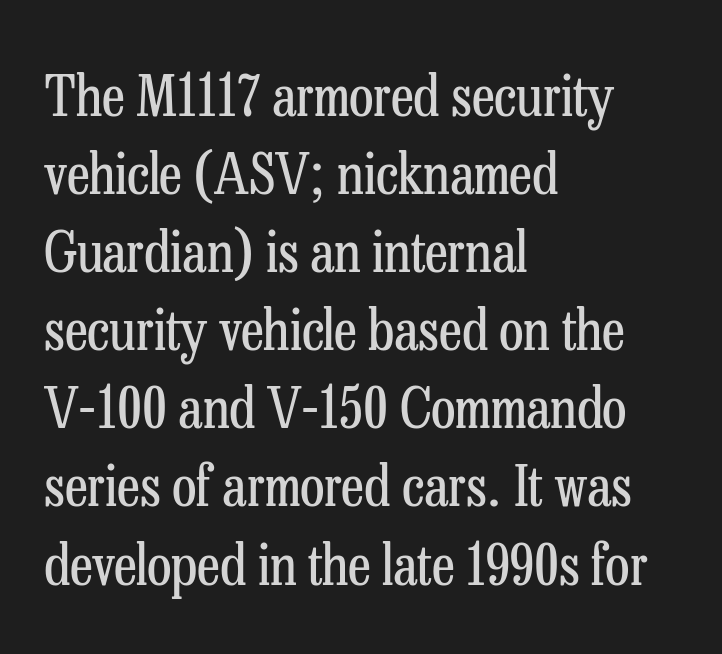
Q: Is the text bold? A: No.
Q: Is the text italic (slanted)? A: No, it is upright.
Q: Is the typeface a serif or a sans-serif typeface? A: Serif.
Q: Is the text underlined? A: No.
Q: How is the paragraph aligned? A: Left-aligned.
Q: Is the spacing between letters normal or unusually wide? A: Normal.
Q: Is the spacing between lines tight, normal or loose? A: Normal.
Q: Width (condensed, normal, or wide)? A: Condensed.
Q: Stroke contrast? A: Low.
Q: x-height? A: Medium.
Q: Monospaced? A: No.
